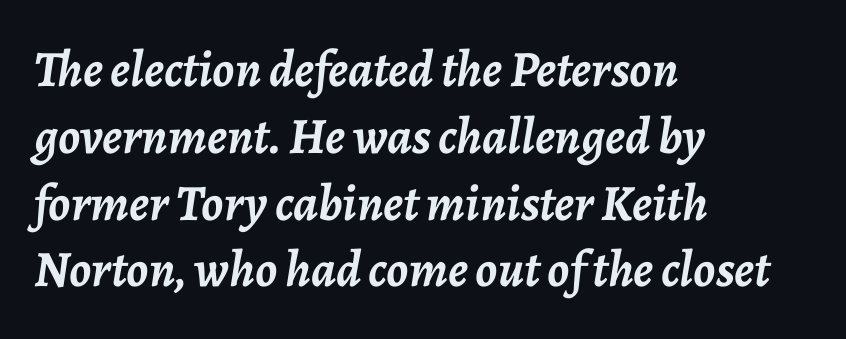
{"italic": "yes", "lean": "right", "slant_degrees": 7, "bold": "yes", "weight": "semibold", "width": "normal", "stroke_contrast": "low", "x_height": "medium", "monospaced": "no", "underline": "no", "align": "left", "line_spacing": "normal", "line_spacing_ratio": 1.31, "letter_spacing": "normal", "letter_spacing_em": 0.0, "glyph_px": 51}
